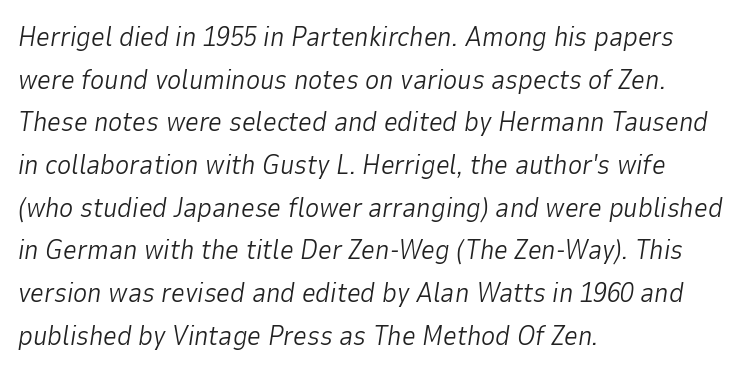
The image shows 27 px text type, italic (leaning right); set left-aligned, normal line spacing (1.58x), normal letter spacing, not underlined.
